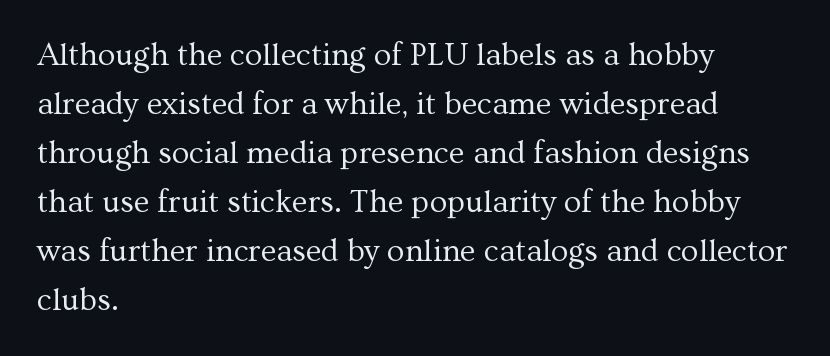
Q: Is the text bold? A: No.
Q: Is the text italic (slanted)? A: No, it is upright.
Q: Is the typeface a serif or a sans-serif typeface? A: Serif.
Q: Is the text underlined? A: No.
Q: How is the paragraph aligned? A: Left-aligned.
Q: Is the spacing between letters normal or unusually wide? A: Normal.
Q: Is the spacing between lines tight, normal or loose? A: Normal.
Q: Width (condensed, normal, or wide)? A: Normal.
Q: Stroke contrast? A: Medium.
Q: x-height? A: Medium.
Q: Monospaced? A: No.
